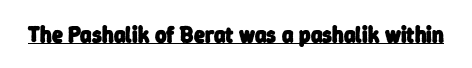
{"bold": "yes", "underline": "yes", "letter_spacing": "normal", "letter_spacing_em": 0.0, "glyph_px": 22}
